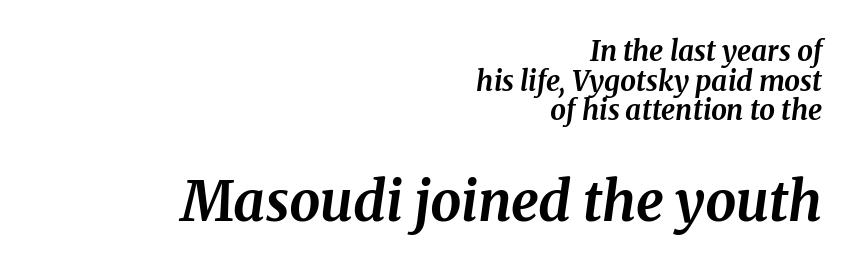
{"serif": "yes", "italic": "yes", "lean": "right", "slant_degrees": 8, "bold": "yes", "weight": "bold", "width": "normal", "stroke_contrast": "medium", "x_height": "medium", "monospaced": "no", "underline": "no", "align": "right", "line_spacing": "tight", "line_spacing_ratio": 1.06, "letter_spacing": "normal", "letter_spacing_em": 0.0, "larger_block": "second", "size_ratio": 1.96, "glyph_px": 55}
